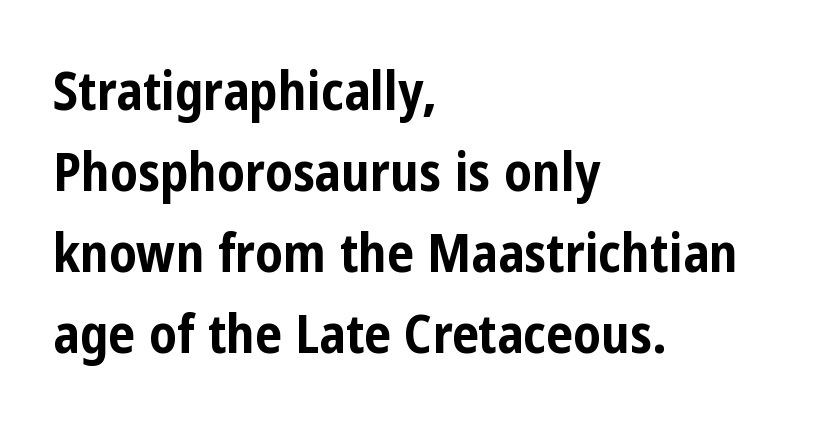
{"serif": "no", "italic": "no", "bold": "yes", "weight": "bold", "width": "condensed", "stroke_contrast": "low", "x_height": "medium", "monospaced": "no", "underline": "no", "align": "left", "line_spacing": "normal", "line_spacing_ratio": 1.53, "letter_spacing": "normal", "letter_spacing_em": 0.0, "glyph_px": 53}
